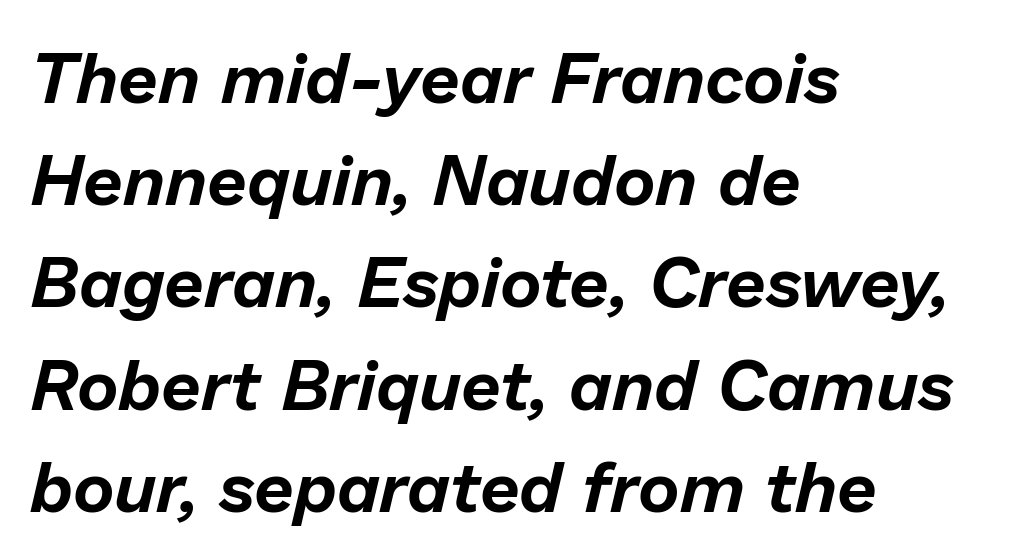
{"italic": "yes", "lean": "right", "slant_degrees": 13, "width": "normal", "stroke_contrast": "low", "x_height": "medium", "monospaced": "no", "underline": "no", "align": "left", "line_spacing": "normal", "line_spacing_ratio": 1.44, "letter_spacing": "normal", "letter_spacing_em": 0.0, "glyph_px": 71}
